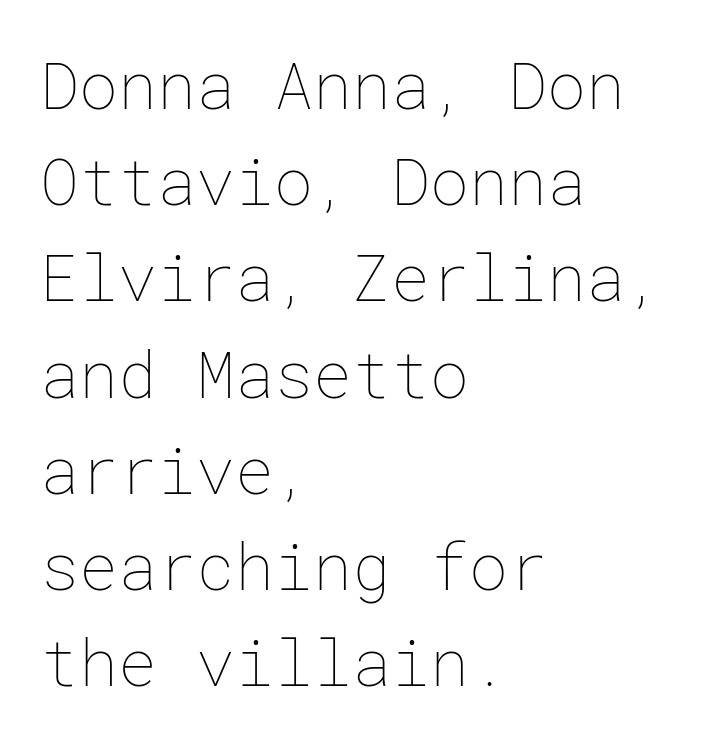
Q: Is the text bold? A: No.
Q: Is the text italic (slanted)? A: No, it is upright.
Q: Is the text underlined? A: No.
Q: How is the paragraph aligned? A: Left-aligned.
Q: Is the spacing between letters normal or unusually wide? A: Normal.
Q: Is the spacing between lines tight, normal or loose? A: Normal.
Q: Width (condensed, normal, or wide)? A: Normal.
Q: Stroke contrast? A: Low.
Q: x-height? A: Medium.
